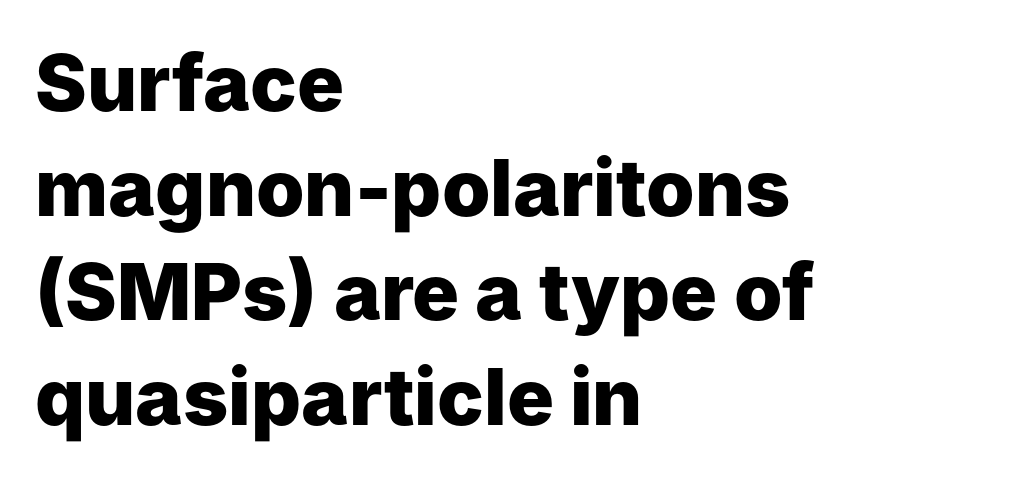
The image shows 78 px heavy sans-serif type, upright; set left-aligned, normal line spacing (1.34x), normal letter spacing, not underlined; low stroke contrast and a medium x-height.
